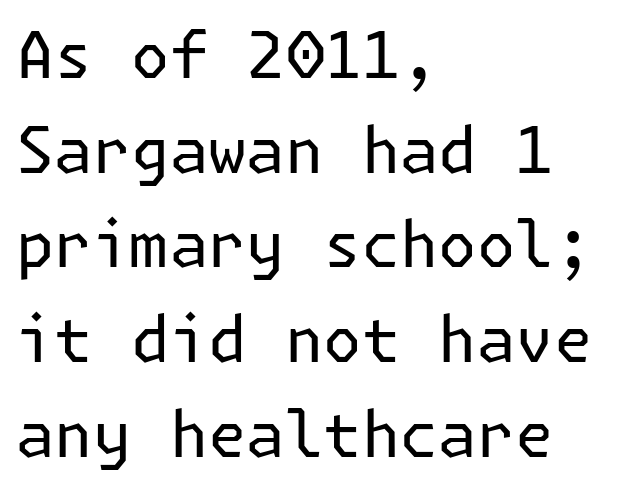
Q: Is the text bold? A: No.
Q: Is the text italic (slanted)? A: No, it is upright.
Q: Is the typeface a serif or a sans-serif typeface? A: Sans-serif.
Q: Is the text underlined? A: No.
Q: How is the paragraph aligned? A: Left-aligned.
Q: Is the spacing between letters normal or unusually wide? A: Normal.
Q: Is the spacing between lines tight, normal or loose? A: Normal.
Q: Width (condensed, normal, or wide)? A: Normal.
Q: Stroke contrast? A: Low.
Q: x-height? A: Medium.
